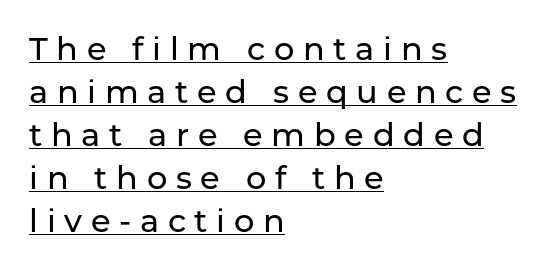
The image shows 32 px sans-serif type, upright; set left-aligned, normal line spacing (1.34x), unusually wide letter spacing (+0.27 em), underlined; low stroke contrast and a medium x-height.
